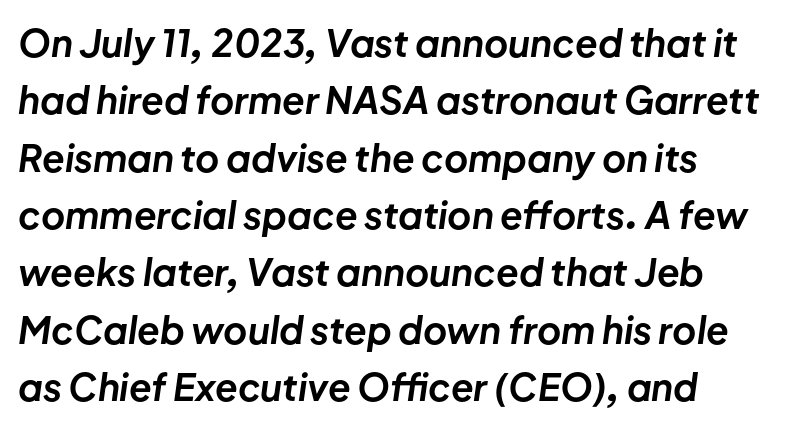
The block of text has a typical density, with ordinary space between rows. The letters advance in unequal steps, a hallmark of proportional type. Every character sits at an angle, as italics do. Which margin do the lines hug? The left one — the right edge is uneven.
